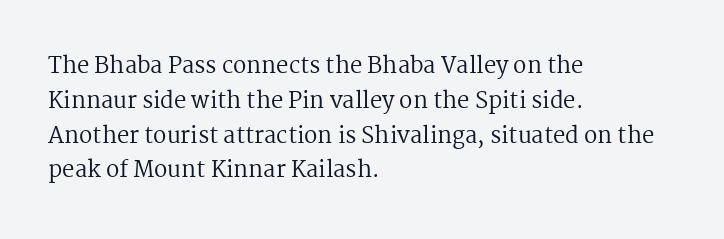
All the whitespace from short lines collects on the right. No extra tracking has been applied to these lines. Characters remain perfectly vertical along every line. The space beneath each line is pristine and unruled. Vertical stems look standard width or narrower in stroke.
